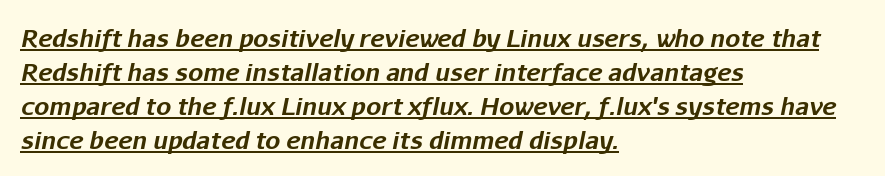
The image shows 24 px bold type, italic (leaning right); set left-aligned, normal line spacing (1.42x), normal letter spacing, underlined.
